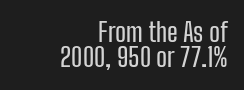
The image shows 26 px text type, upright; set right-aligned, tight line spacing (0.97x), normal letter spacing, not underlined.
